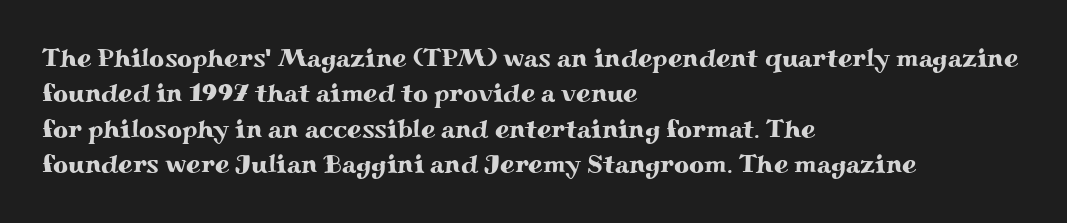
{"italic": "no", "underline": "no", "align": "left", "line_spacing": "normal", "line_spacing_ratio": 1.36, "letter_spacing": "normal", "letter_spacing_em": 0.0, "glyph_px": 26}
